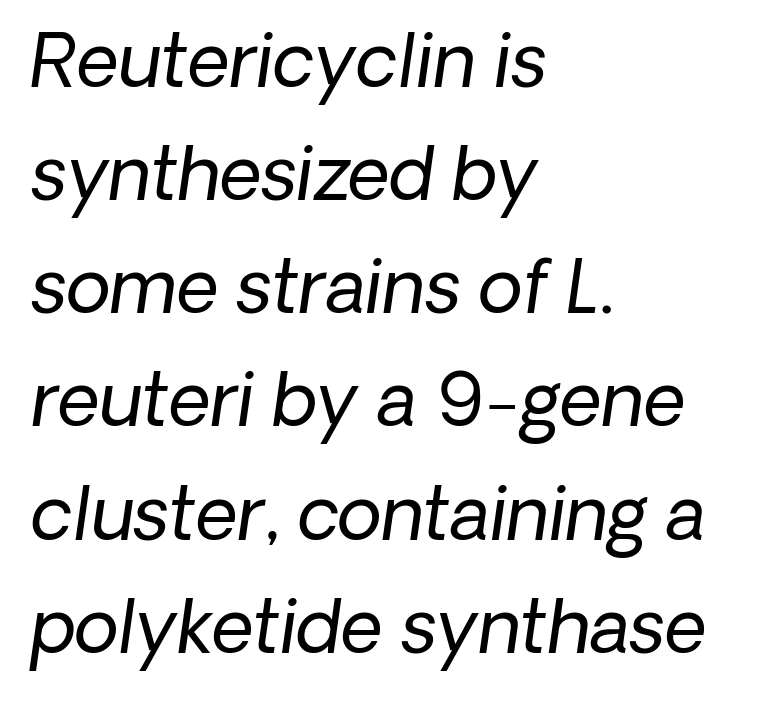
Q: Is the text bold? A: No.
Q: Is the typeface a serif or a sans-serif typeface? A: Sans-serif.
Q: Is the text underlined? A: No.
Q: How is the paragraph aligned? A: Left-aligned.
Q: Is the spacing between letters normal or unusually wide? A: Normal.
Q: Is the spacing between lines tight, normal or loose? A: Normal.
Q: Width (condensed, normal, or wide)? A: Normal.
Q: Stroke contrast? A: Low.
Q: x-height? A: Medium.
Q: Monospaced? A: No.
